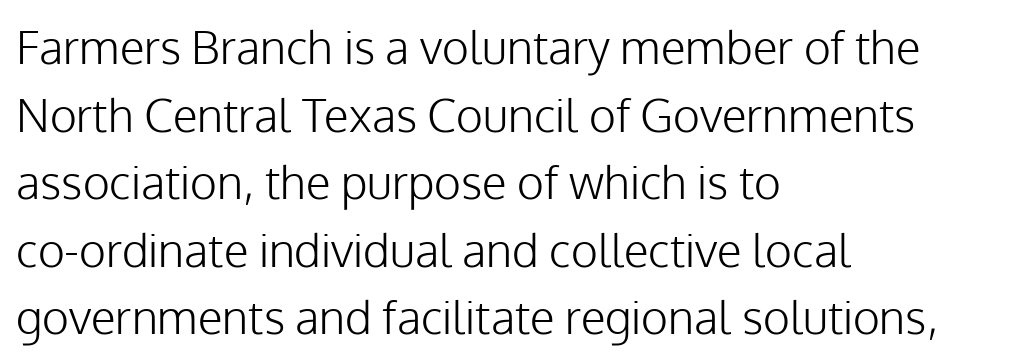
{"serif": "no", "italic": "no", "bold": "no", "weight": "light", "width": "normal", "stroke_contrast": "low", "x_height": "medium", "monospaced": "no", "underline": "no", "align": "left", "line_spacing": "normal", "line_spacing_ratio": 1.47, "letter_spacing": "normal", "letter_spacing_em": 0.0, "glyph_px": 46}
